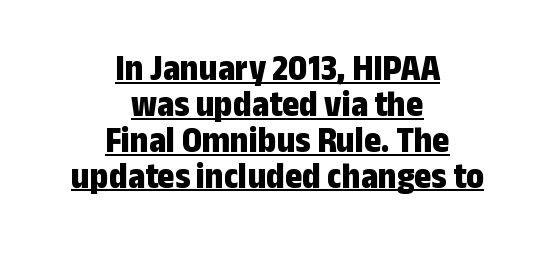
Q: Is the text bold? A: Yes.
Q: Is the text italic (slanted)? A: No, it is upright.
Q: Is the typeface a serif or a sans-serif typeface? A: Sans-serif.
Q: Is the text underlined? A: Yes.
Q: How is the paragraph aligned? A: Centered.
Q: Is the spacing between letters normal or unusually wide? A: Normal.
Q: Is the spacing between lines tight, normal or loose? A: Tight.
Q: Width (condensed, normal, or wide)? A: Condensed.
Q: Stroke contrast? A: Low.
Q: x-height? A: Medium.
Q: Monospaced? A: No.
